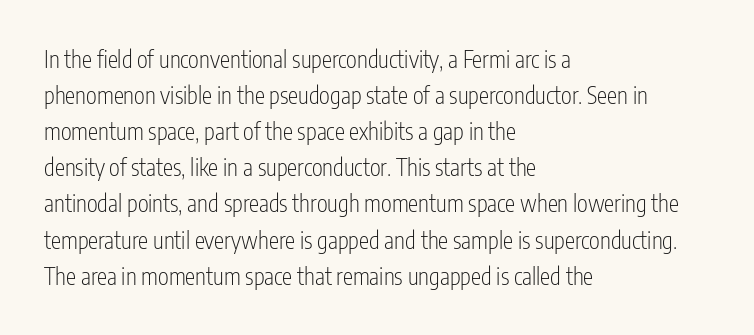
Nothing unusual about the tracking: characters are spaced as the font intends. The typesetter chose a ragged-right arrangement here. Vertical strokes here are truly vertical. In terms of leading, this rendering sits right in the middle.
